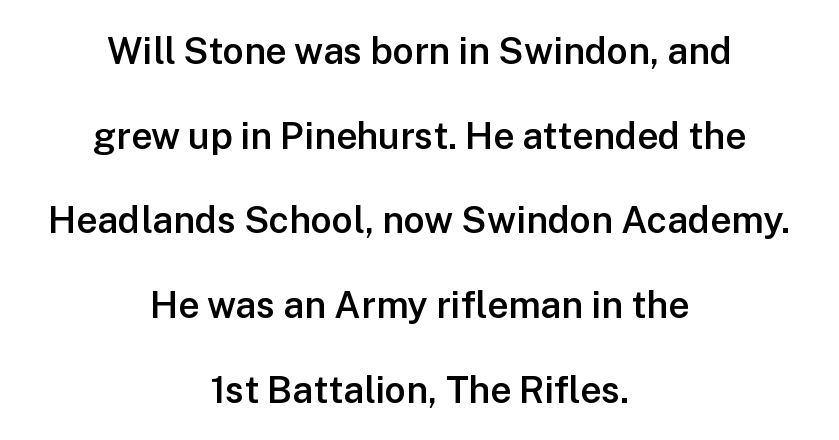
The image shows 37 px semibold sans-serif type, upright; set centered, loose line spacing (2.29x), normal letter spacing, not underlined; low stroke contrast and a medium x-height.
